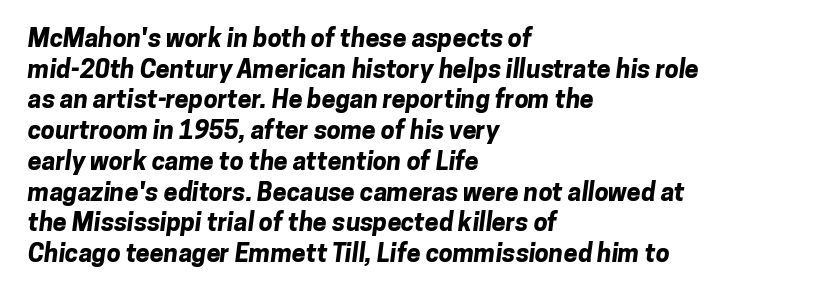
The image shows 25 px bold type; set left-aligned, line spacing 1.23x, normal letter spacing, not underlined.
